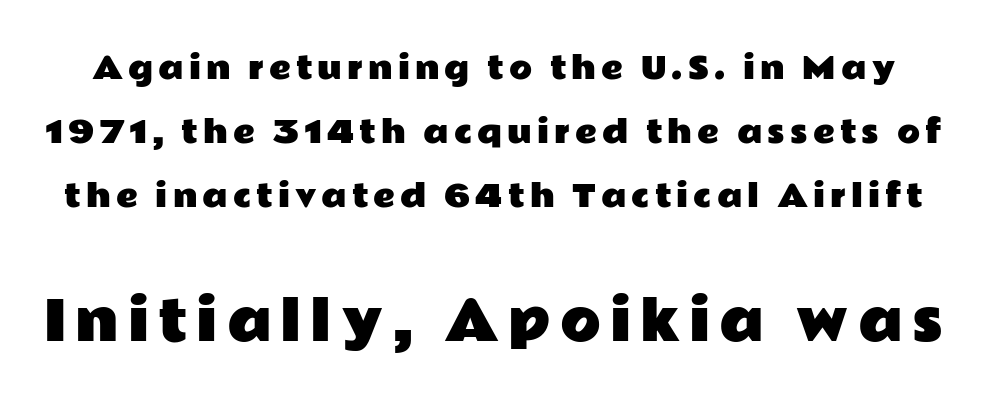
Airy leading. Check under the words: just untouched page. The font family rendered here belongs to the sans-serif group. Every stem runs plumb, perpendicular to the baseline. Character widths vary here, with narrow letters taking less room than wide ones.
